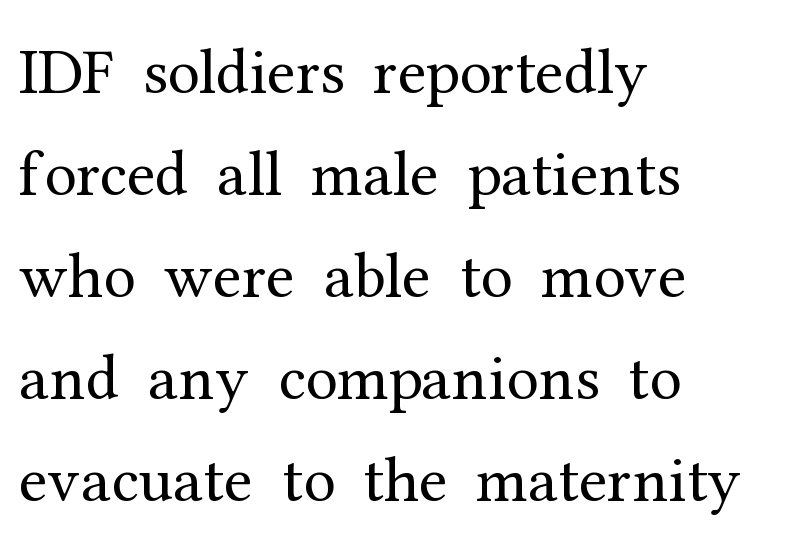
The image shows 65 px regular-weight serif type, upright; set left-aligned, normal line spacing (1.57x), normal letter spacing, not underlined; medium stroke contrast and a medium x-height.
